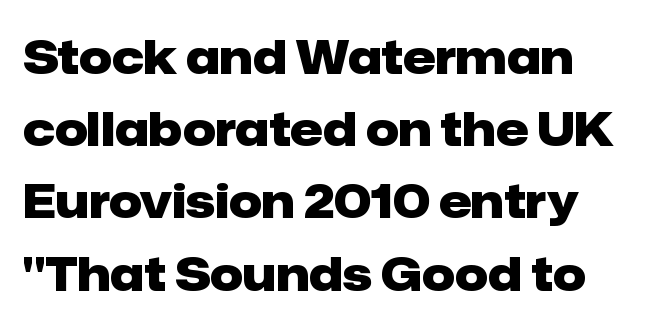
The image shows 46 px heavy sans-serif type, upright; set normal line spacing (1.57x), normal letter spacing, not underlined; low stroke contrast and a medium x-height.
